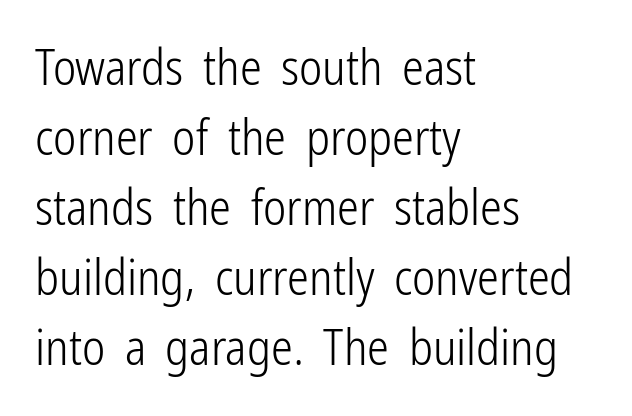
A typesetter would call this proportional, since set widths differ per character. Ascenders rise straight up at ninety degrees. The baseline area is clear. The designer went with a sans here, leaving each stem footless. Is there much room between lines? A standard amount, neither cramped nor airy. A typesetter would call this zero additional tracking.
